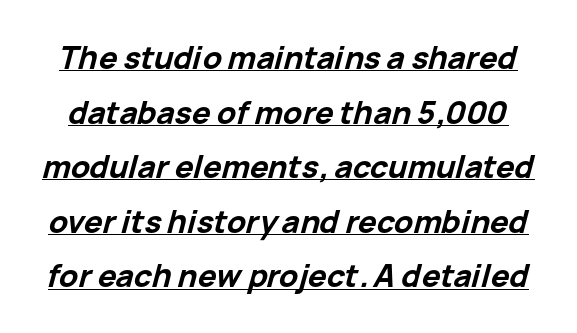
The image shows 31 px bold type, italic (leaning right); set line spacing 1.76x, normal letter spacing, underlined; low stroke contrast and a medium x-height.
